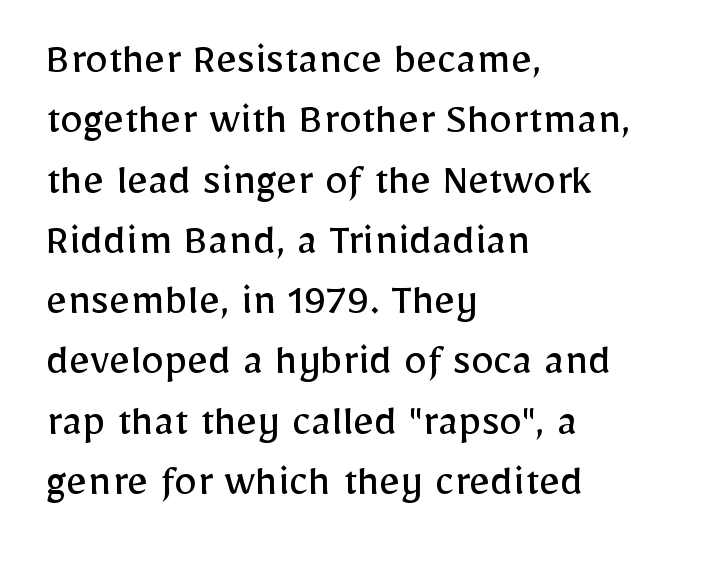
Q: Is the text bold? A: No.
Q: Is the text italic (slanted)? A: No, it is upright.
Q: Is the typeface a serif or a sans-serif typeface? A: Sans-serif.
Q: Is the text underlined? A: No.
Q: How is the paragraph aligned? A: Left-aligned.
Q: Is the spacing between letters normal or unusually wide? A: Normal.
Q: Is the spacing between lines tight, normal or loose? A: Normal.
Q: Width (condensed, normal, or wide)? A: Normal.
Q: Stroke contrast? A: Low.
Q: x-height? A: Medium.
Q: Monospaced? A: No.
